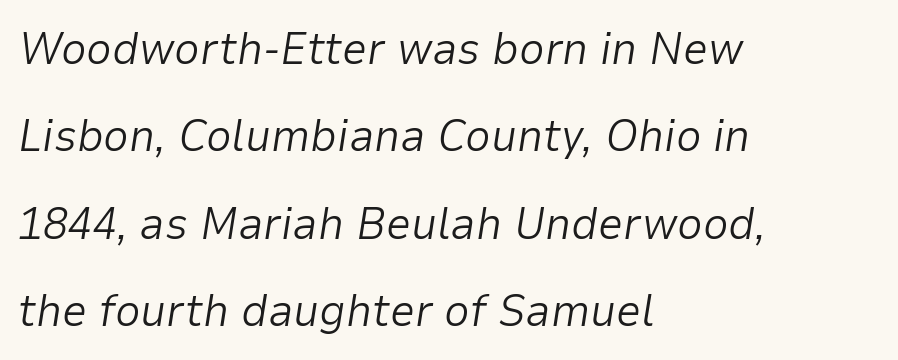
{"italic": "yes", "lean": "right", "slant_degrees": 9, "bold": "no", "weight": "light", "width": "normal", "stroke_contrast": "low", "x_height": "medium", "monospaced": "no", "underline": "no", "align": "left", "line_spacing": "loose", "line_spacing_ratio": 1.94, "letter_spacing": "normal", "letter_spacing_em": 0.0, "glyph_px": 45}
